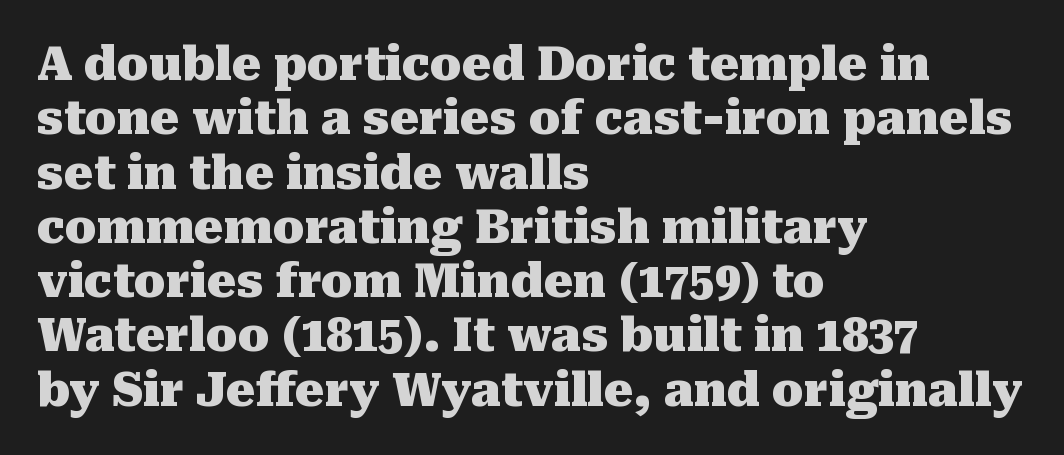
The zone under the glyphs is completely vacant. The type family on display is of the serif kind. Default kerning and tracking; the words read as compact shapes. Ordinary non-slanted type is in use.
